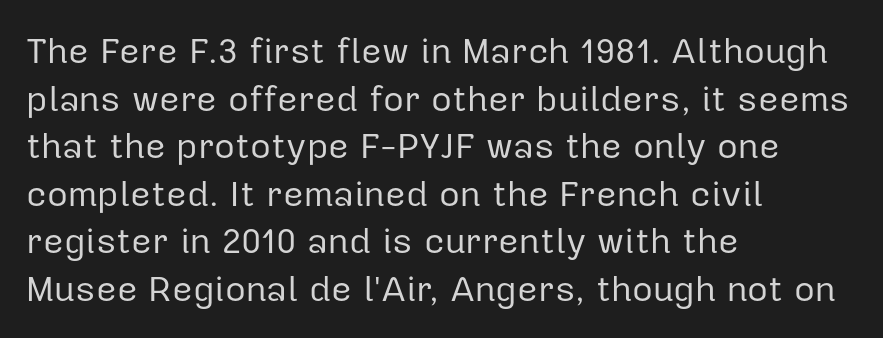
Q: Is the text bold? A: No.
Q: Is the text italic (slanted)? A: No, it is upright.
Q: Is the typeface a serif or a sans-serif typeface? A: Sans-serif.
Q: Is the text underlined? A: No.
Q: How is the paragraph aligned? A: Left-aligned.
Q: Is the spacing between letters normal or unusually wide? A: Normal.
Q: Is the spacing between lines tight, normal or loose? A: Normal.
Q: Width (condensed, normal, or wide)? A: Normal.
Q: Stroke contrast? A: Low.
Q: x-height? A: Medium.
Q: Monospaced? A: No.
